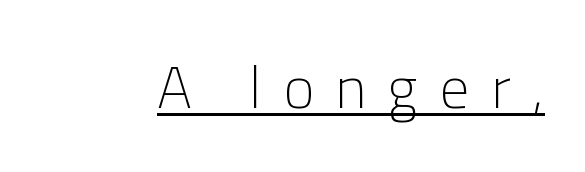
Regarding serifs, this sample does without them. The string is rendered with underlining switched on. This sample has the flowing, uneven cadence of proportional lettering. Designer's note — italics off, roman on.
